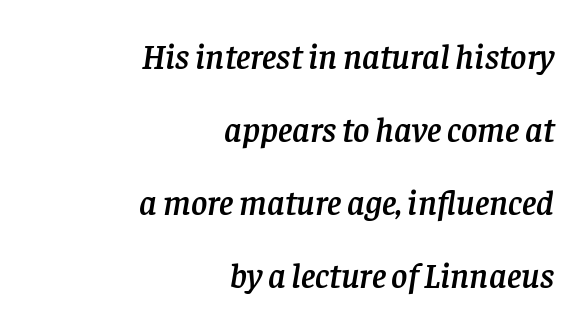
Words appear dense and cohesive because spacing is normal. The passage shown is typed in a proportional face where columns would drift. Vertical spacing — loose. An italicized treatment has been applied to the whole sample. The font family rendered here belongs to the serif group.
